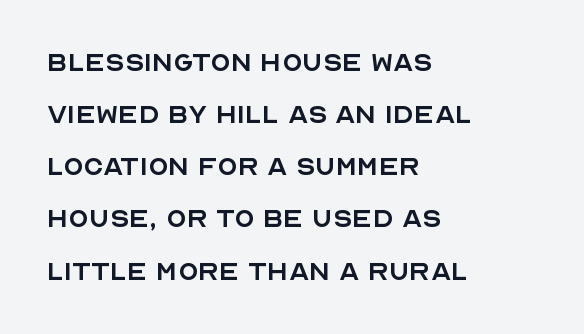
The font sits on the lighter half of the weight spectrum, regular included. The rendering uses natural spacing where letterforms have individual widths. Check the space under the baseline: it is left empty. Tracking value appears to be zero — textbook default spacing. Leftover space on each line is placed entirely after the last word. Does the lettering tilt? It doesn't — this is upright.
